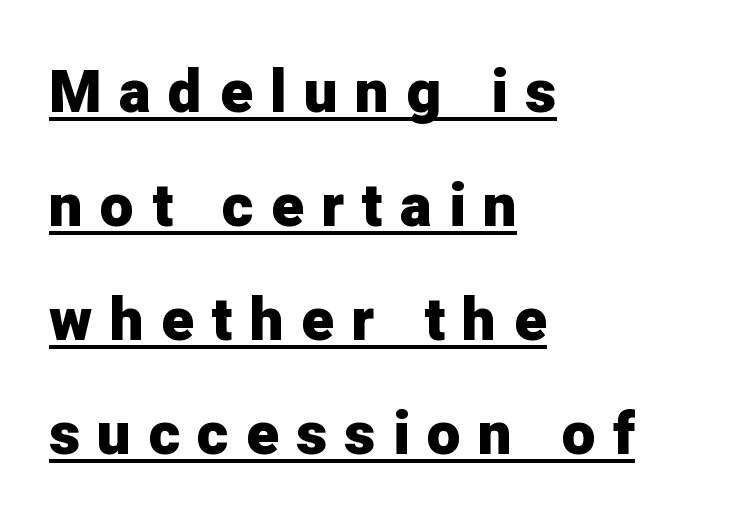
The image shows 60 px heavy sans-serif type, upright; set left-aligned, loose line spacing (1.9x), unusually wide letter spacing (+0.29 em), underlined; low stroke contrast and a medium x-height.
